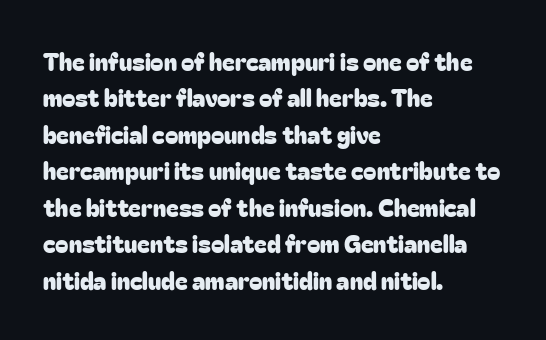
{"italic": "no", "underline": "no", "align": "left", "line_spacing": "normal", "line_spacing_ratio": 1.52, "letter_spacing": "normal", "letter_spacing_em": 0.0, "glyph_px": 24}
